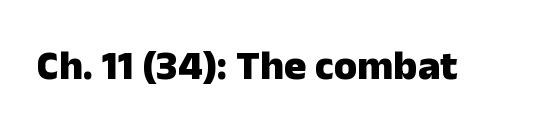
The image shows 42 px heavy sans-serif type, upright; set normal letter spacing, not underlined; low stroke contrast and a medium x-height.
